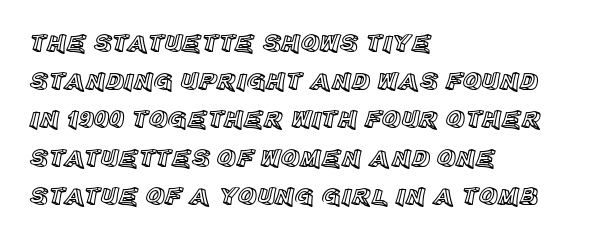
{"underline": "no", "align": "left", "line_spacing": "normal", "line_spacing_ratio": 1.47, "letter_spacing": "normal", "letter_spacing_em": 0.0, "glyph_px": 26}
